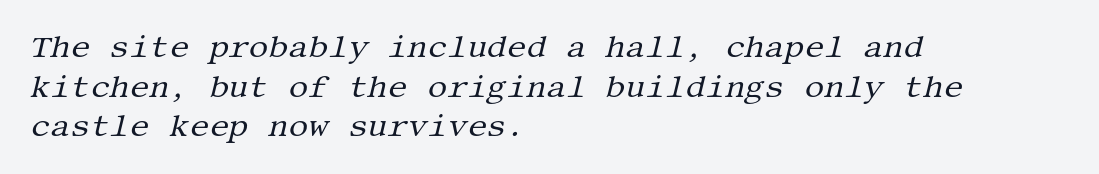
{"serif": "yes", "italic": "yes", "lean": "right", "slant_degrees": 13, "bold": "no", "weight": "regular", "width": "normal", "stroke_contrast": "medium", "x_height": "large", "underline": "no", "align": "left", "line_spacing": "normal", "line_spacing_ratio": 1.28, "letter_spacing": "normal", "letter_spacing_em": 0.0, "glyph_px": 31}
